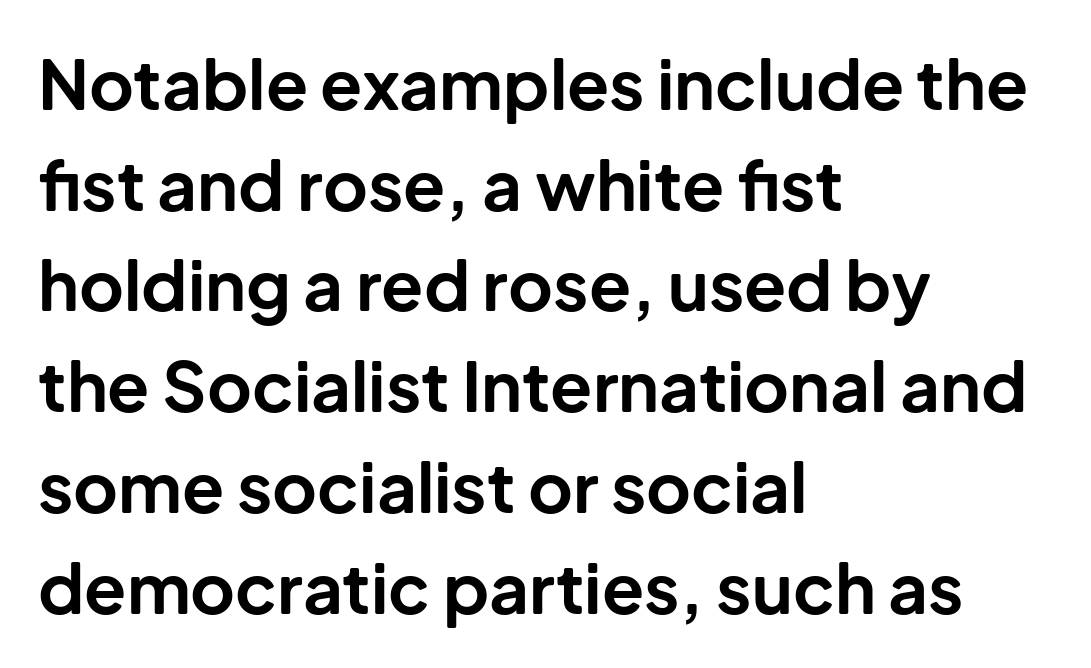
{"serif": "no", "italic": "no", "bold": "yes", "weight": "bold", "width": "normal", "stroke_contrast": "low", "x_height": "medium", "monospaced": "no", "underline": "no", "align": "left", "line_spacing": "normal", "line_spacing_ratio": 1.46, "letter_spacing": "normal", "letter_spacing_em": 0.0, "glyph_px": 69}
